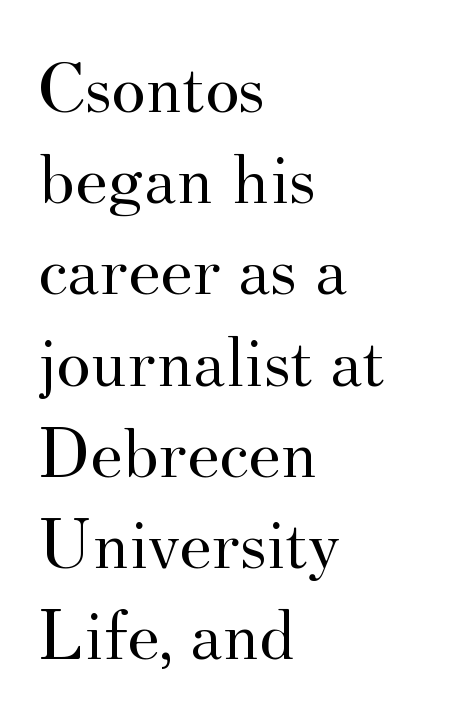
{"serif": "yes", "italic": "no", "bold": "no", "weight": "regular", "width": "normal", "stroke_contrast": "medium", "x_height": "small", "monospaced": "no", "underline": "no", "align": "left", "line_spacing": "normal", "line_spacing_ratio": 1.25, "letter_spacing": "normal", "letter_spacing_em": 0.0, "glyph_px": 73}
